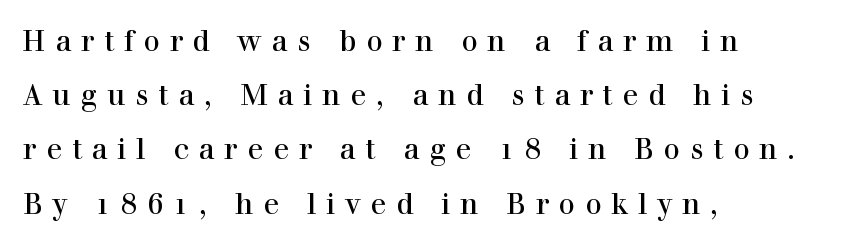
{"serif": "yes", "italic": "no", "width": "normal", "x_height": "medium", "monospaced": "no", "underline": "no", "align": "left", "line_spacing_ratio": 1.87, "letter_spacing": "wide", "letter_spacing_em": 0.34, "glyph_px": 29}
